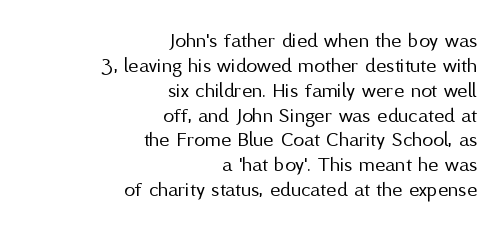
{"italic": "no", "bold": "no", "underline": "no", "align": "right", "line_spacing": "tight", "line_spacing_ratio": 1.13, "letter_spacing": "normal", "letter_spacing_em": 0.0, "glyph_px": 22}
